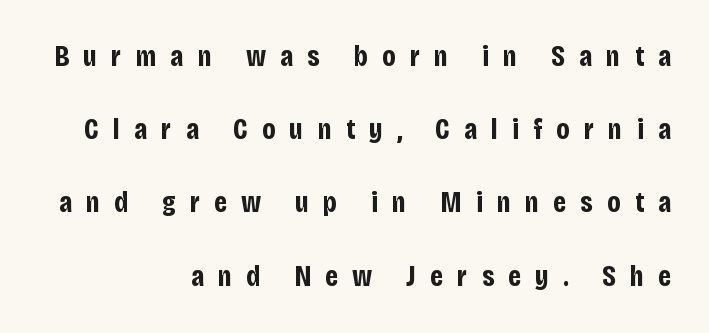
{"serif": "no", "italic": "no", "bold": "yes", "weight": "bold", "width": "condensed", "stroke_contrast": "low", "x_height": "large", "monospaced": "no", "underline": "no", "align": "right", "line_spacing": "loose", "line_spacing_ratio": 2.44, "letter_spacing": "wide", "letter_spacing_em": 0.47, "glyph_px": 30}
